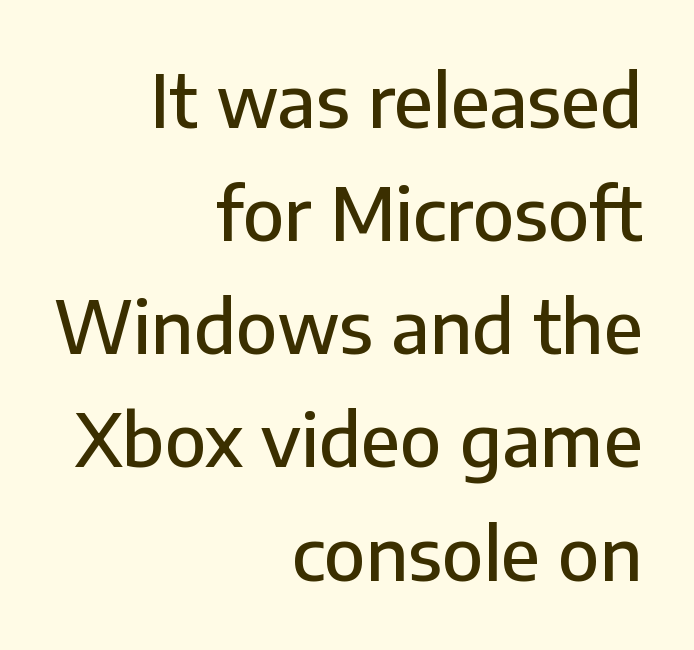
The image shows 73 px sans-serif type, upright; set right-aligned, normal line spacing (1.55x), normal letter spacing, not underlined; low stroke contrast and a medium x-height.
